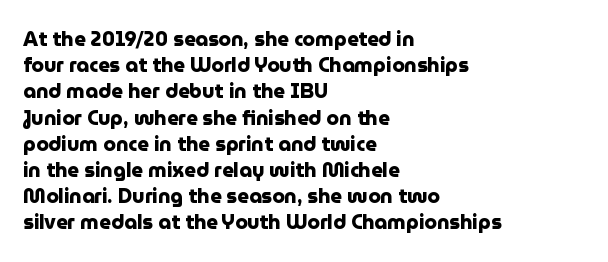
Q: Is the text bold? A: Yes.
Q: Is the text italic (slanted)? A: No, it is upright.
Q: Is the text underlined? A: No.
Q: How is the paragraph aligned? A: Left-aligned.
Q: Is the spacing between letters normal or unusually wide? A: Normal.
Q: Is the spacing between lines tight, normal or loose? A: Normal.
